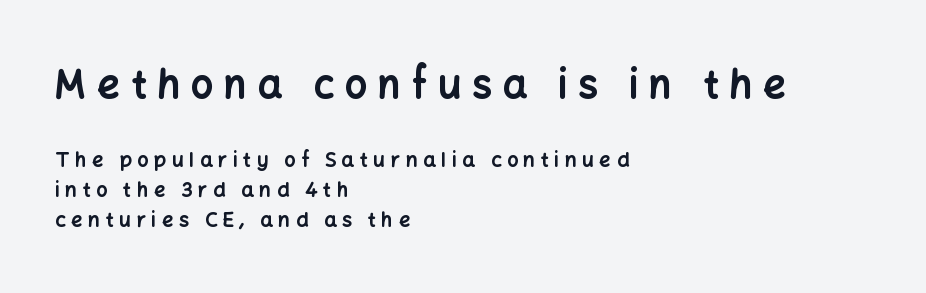
Varying glyph widths throughout — classic text-font behaviour. The letters are spread apart with noticeably loose tracking. The lines in this sample share a left origin and differ only in where they stop. The passage shown is typeset with a sans-serif family.
